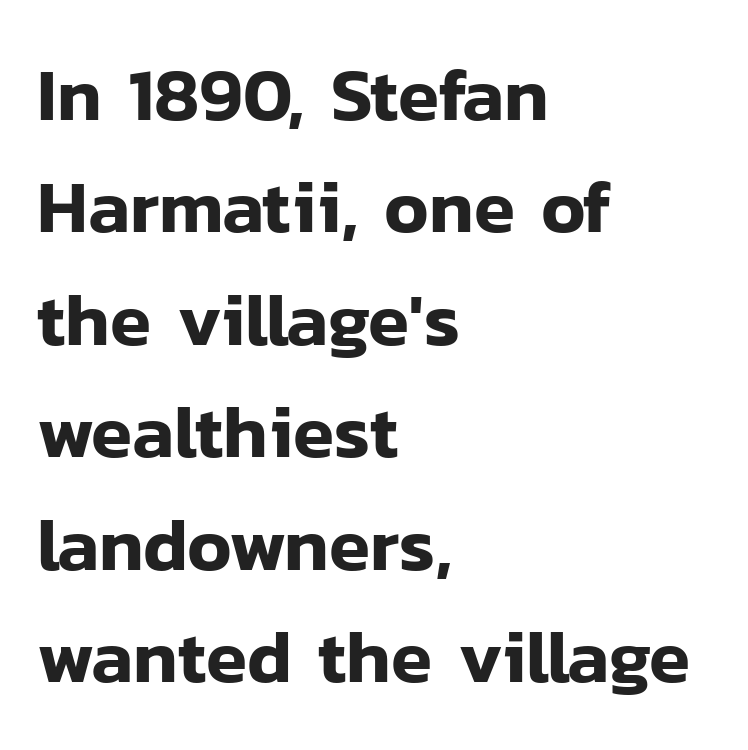
The image shows 75 px sans-serif type, upright; set left-aligned, normal line spacing (1.5x), normal letter spacing, not underlined; low stroke contrast and a medium x-height.
